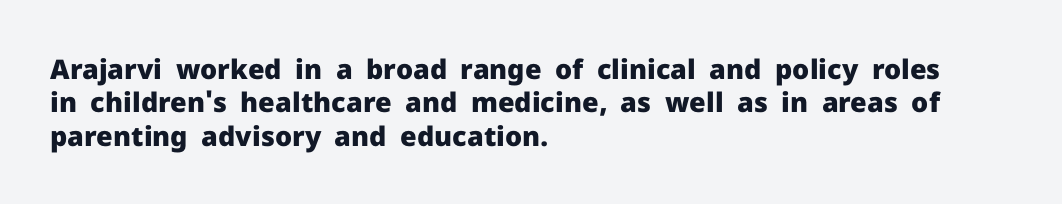
{"italic": "no", "bold": "yes", "underline": "no", "align": "left", "line_spacing_ratio": 1.24, "letter_spacing": "normal", "letter_spacing_em": 0.0, "glyph_px": 27}
